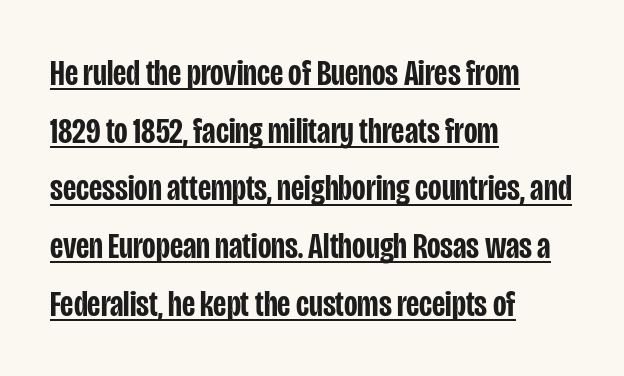
Is the type bold? Partly — it's a semibold, heavier than regular but not fully bold. Varying glyph widths throughout — classic text-font behaviour. Characters remain perfectly vertical along every line. Does the type have serifs? No, each stem ends abruptly. Whoever set this chose a conventional vertical rhythm. Words appear dense and cohesive because spacing is normal.
